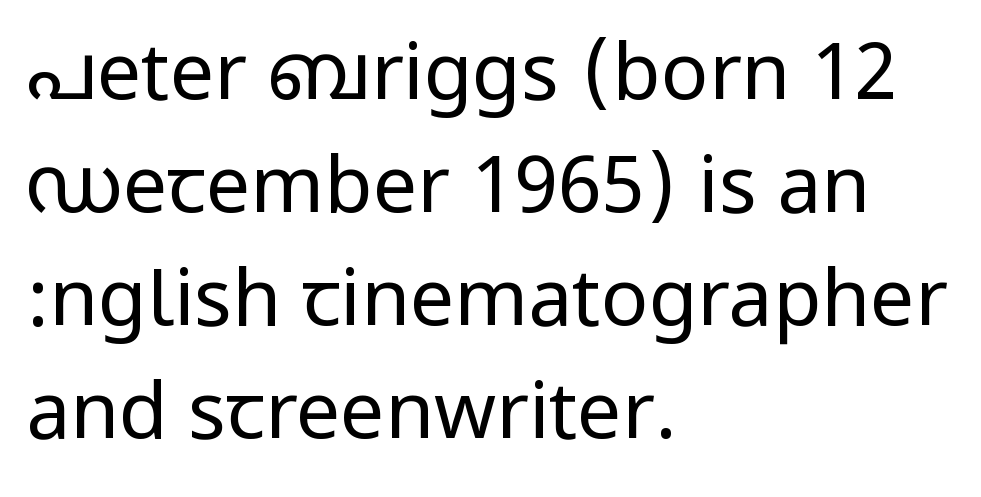
The image shows 79 px regular-weight, condensed sans-serif type, upright; set left-aligned, normal line spacing (1.43x), normal letter spacing, not underlined; low stroke contrast.
